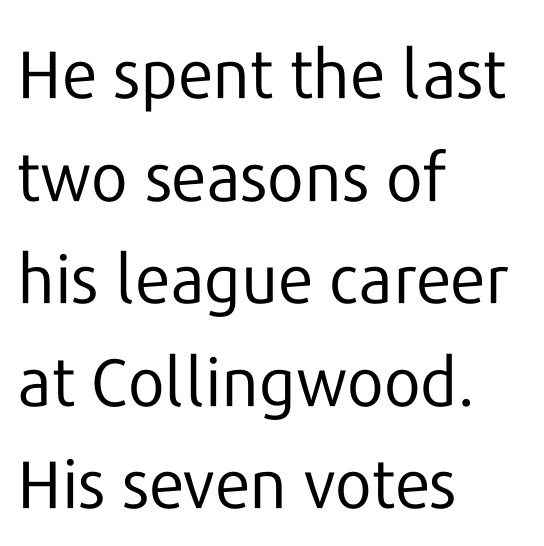
{"serif": "no", "italic": "no", "bold": "no", "weight": "regular", "width": "normal", "stroke_contrast": "low", "x_height": "medium", "monospaced": "no", "underline": "no", "align": "left", "line_spacing": "normal", "line_spacing_ratio": 1.53, "letter_spacing": "normal", "letter_spacing_em": 0.0, "glyph_px": 67}
